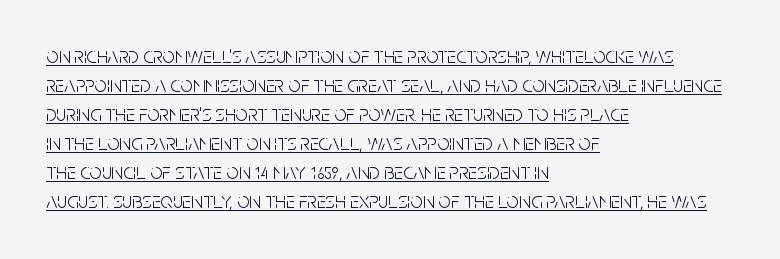
Q: Is the text bold? A: No.
Q: Is the text italic (slanted)? A: No, it is upright.
Q: Is the text underlined? A: Yes.
Q: How is the paragraph aligned? A: Left-aligned.
Q: Is the spacing between letters normal or unusually wide? A: Normal.
Q: Is the spacing between lines tight, normal or loose? A: Normal.
